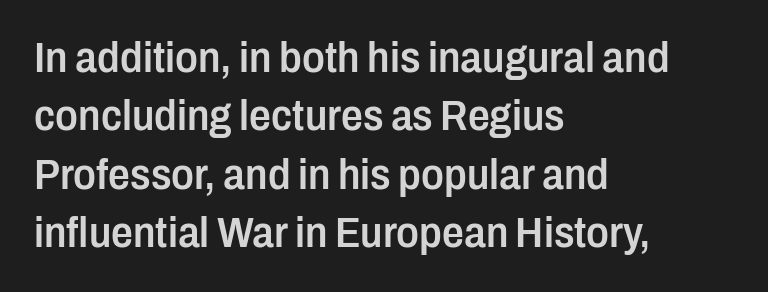
The passage shown is typed in a proportional face where columns would drift. Tracking here is standard; glyphs follow each other at the usual distance. Emphasis by weight is partial: semibold. No italicization has been applied; the sample stays upright. Vertically, the passage feels balanced, rows spaced as you'd expect. Glance below the letters and you will spot only blank space.
